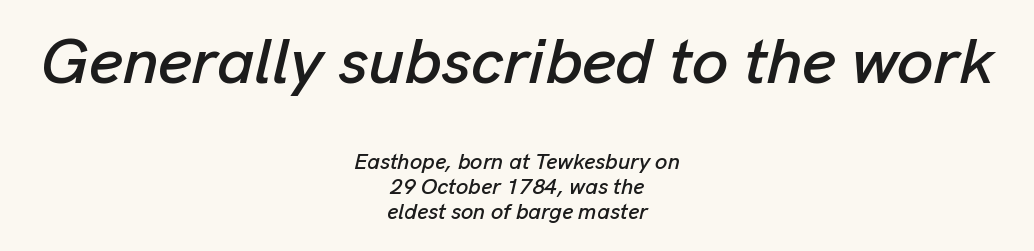
The image shows 65 px text type, italic (leaning right); set centered, tight line spacing (1.13x), normal letter spacing, not underlined; the first (top) block is 2.95x larger; low stroke contrast and a medium x-height.
